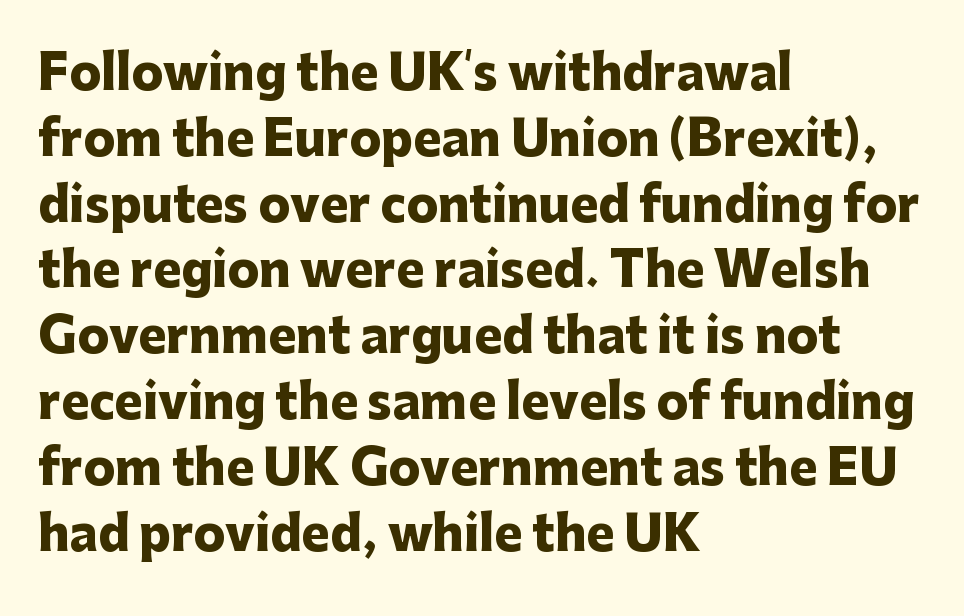
Weight check: bold — yes, fully. Just letters on the line, the space beneath them empty. The type is set solid horizontally, with unmodified tracking. Is there much room between lines? A standard amount, neither cramped nor airy.
